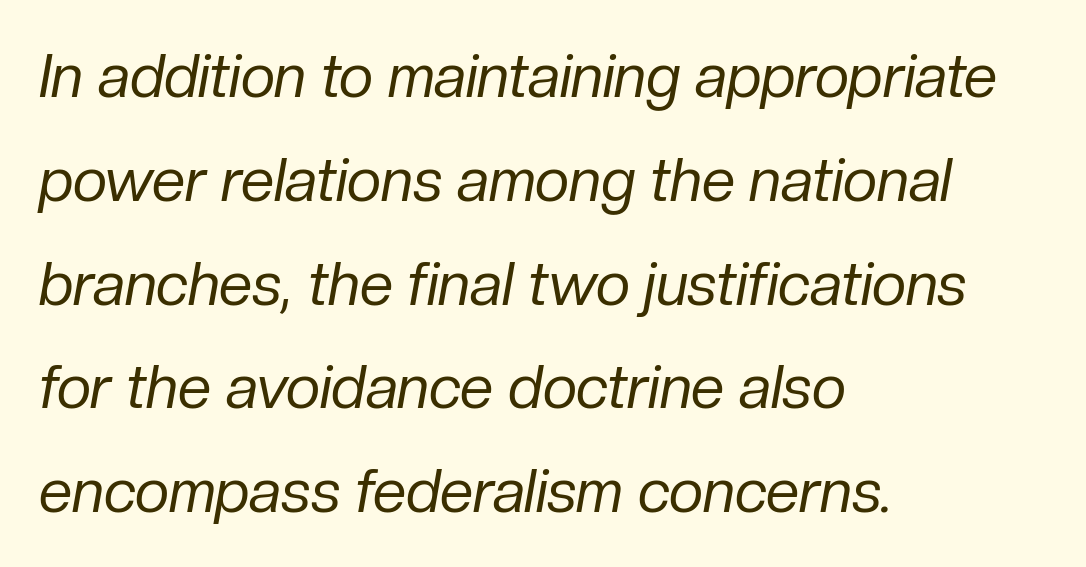
{"italic": "yes", "lean": "right", "slant_degrees": 10, "bold": "no", "weight": "regular", "width": "normal", "stroke_contrast": "low", "x_height": "medium", "monospaced": "no", "underline": "no", "align": "left", "line_spacing_ratio": 1.73, "letter_spacing": "normal", "letter_spacing_em": 0.0, "glyph_px": 60}
